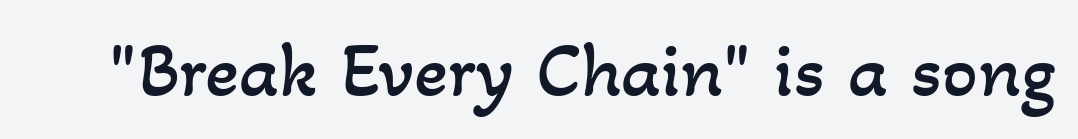
Q: Is the text bold? A: No.
Q: Is the text underlined? A: No.
Q: Is the spacing between letters normal or unusually wide? A: Normal.
Q: Width (condensed, normal, or wide)? A: Normal.
Q: Stroke contrast? A: Low.
Q: x-height? A: Small.
Q: Monospaced? A: No.
